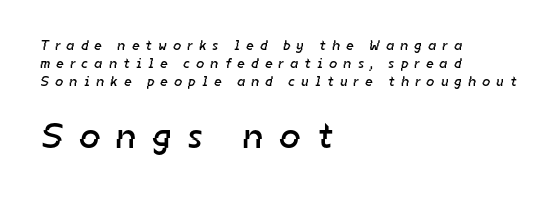
Q: Is the text bold? A: No.
Q: Is the typeface a serif or a sans-serif typeface? A: Sans-serif.
Q: Is the text underlined? A: No.
Q: How is the paragraph aligned? A: Left-aligned.
Q: Is the spacing between letters normal or unusually wide? A: Unusually wide.
Q: Is the spacing between lines tight, normal or loose? A: Normal.
Q: Which block of text is set in a larger size, the first (top) or the second (bottom)? A: The second (bottom) one.
Q: Width (condensed, normal, or wide)? A: Normal.
Q: Stroke contrast? A: Low.
Q: x-height? A: Medium.
Q: Monospaced? A: No.
